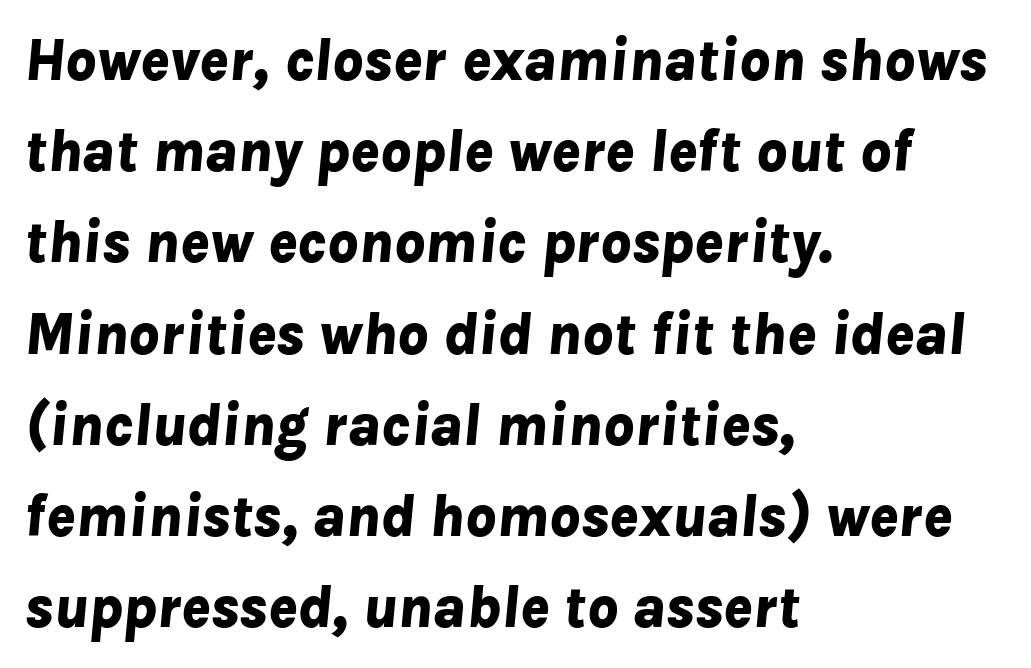
{"italic": "yes", "lean": "right", "slant_degrees": 8, "bold": "yes", "weight": "bold", "width": "normal", "stroke_contrast": "low", "x_height": "medium", "monospaced": "no", "underline": "no", "align": "left", "line_spacing": "normal", "line_spacing_ratio": 1.52, "letter_spacing": "normal", "letter_spacing_em": 0.0, "glyph_px": 60}
